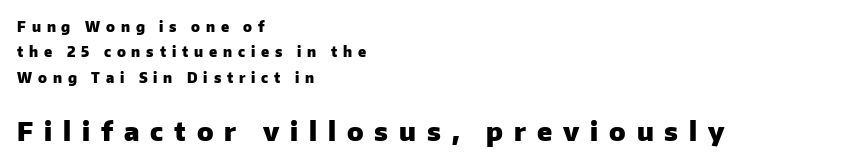
Descenders are the only things crossing below the line. Stroke thickness is high; the sample reads as a true bold. Does extra space separate the letters? Yes, quite a lot of it. The letters stand straight up with perfectly vertical stems.
